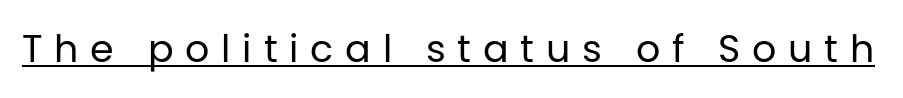
The font sits on the lighter half of the weight spectrum, regular included. Here the designer chose a conventional face with non-uniform glyph widths. Does extra space separate the letters? Yes, quite a lot of it. The type sits square on the baseline with zero lean.
